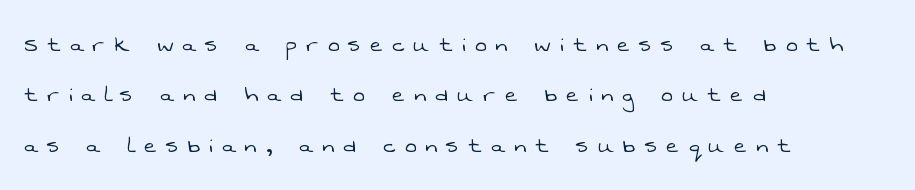
{"bold": "no", "underline": "no", "align": "left", "line_spacing_ratio": 1.87, "letter_spacing": "wide", "letter_spacing_em": 0.35, "glyph_px": 27}
